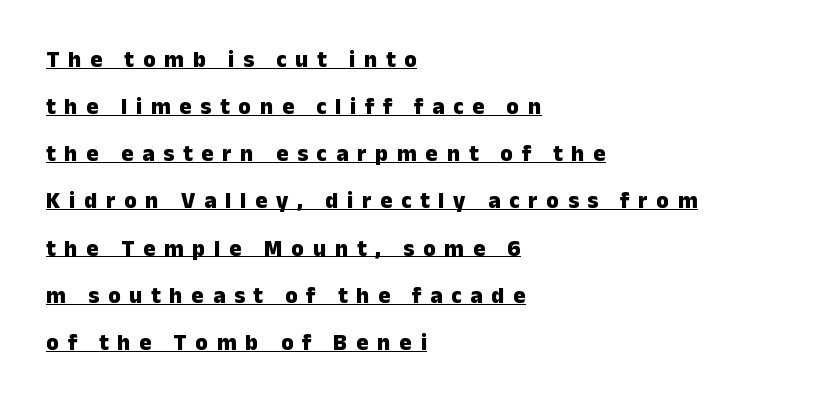
{"italic": "no", "bold": "yes", "underline": "yes", "align": "left", "line_spacing": "loose", "line_spacing_ratio": 2.05, "letter_spacing": "wide", "letter_spacing_em": 0.38, "glyph_px": 23}
